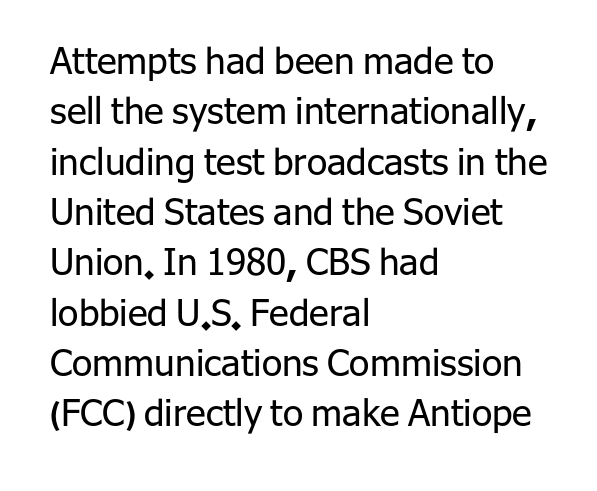
Inter-character spacing is left at the font's built-in metrics. Note: no serifs on the glyphs. Unbolded letterforms with no extra heft. The rendering uses natural spacing where letterforms have individual widths.
